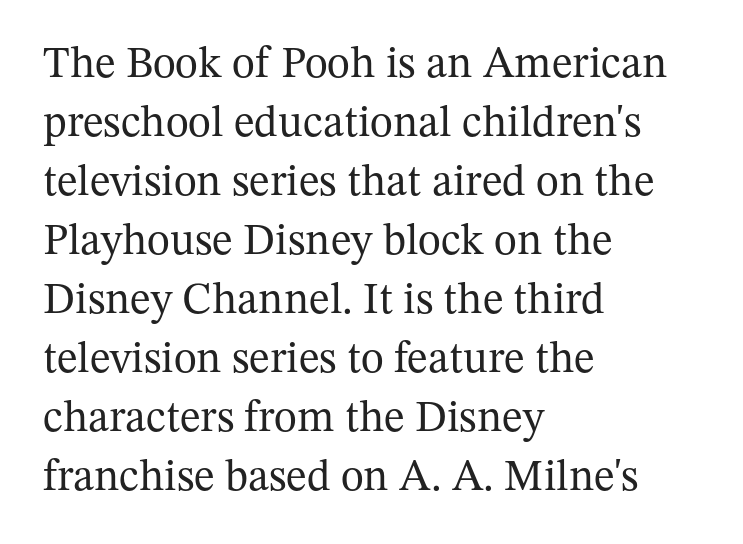
The image shows 44 px regular-weight serif type, upright; set left-aligned, normal line spacing (1.34x), normal letter spacing, not underlined; medium stroke contrast and a medium x-height.
